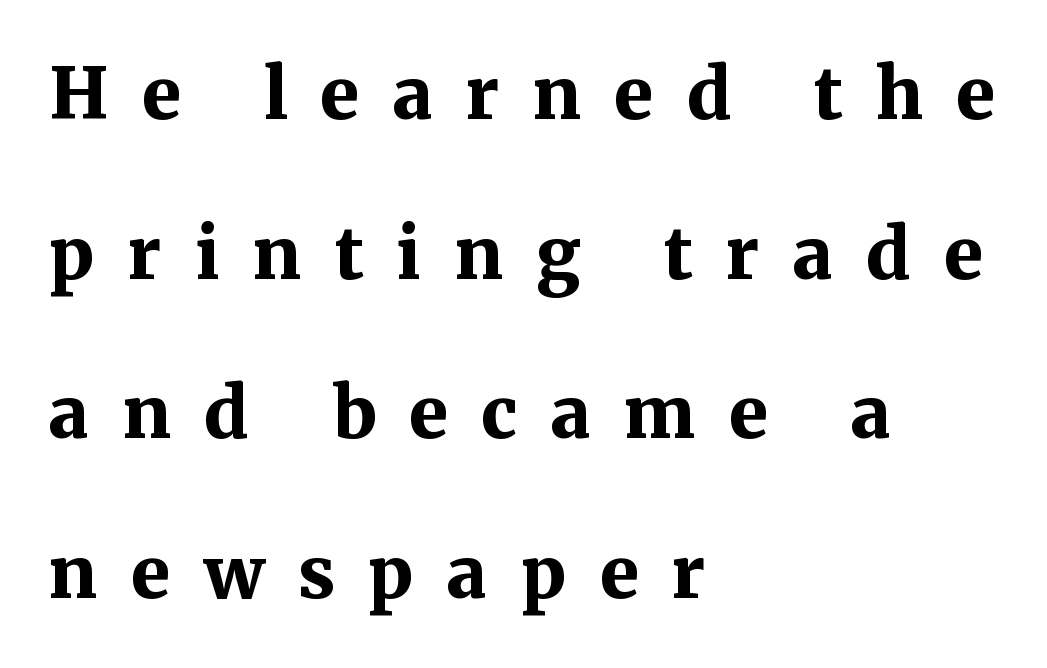
{"serif": "yes", "italic": "no", "bold": "yes", "weight": "bold", "width": "normal", "stroke_contrast": "medium", "x_height": "medium", "monospaced": "no", "underline": "no", "align": "left", "line_spacing": "loose", "line_spacing_ratio": 2.25, "letter_spacing": "wide", "letter_spacing_em": 0.47, "glyph_px": 71}
